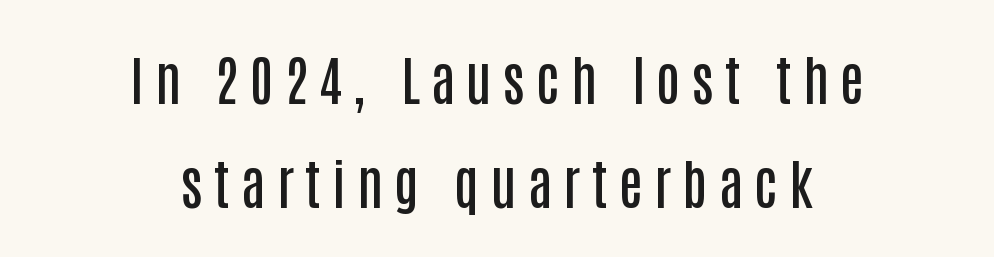
Q: Is the text bold? A: Semi-bold.
Q: Is the text italic (slanted)? A: No, it is upright.
Q: Is the typeface a serif or a sans-serif typeface? A: Sans-serif.
Q: Is the text underlined? A: No.
Q: How is the paragraph aligned? A: Centered.
Q: Is the spacing between letters normal or unusually wide? A: Unusually wide.
Q: Is the spacing between lines tight, normal or loose? A: Loose.
Q: Width (condensed, normal, or wide)? A: Condensed.
Q: Stroke contrast? A: Low.
Q: x-height? A: Large.
Q: Monospaced? A: No.
